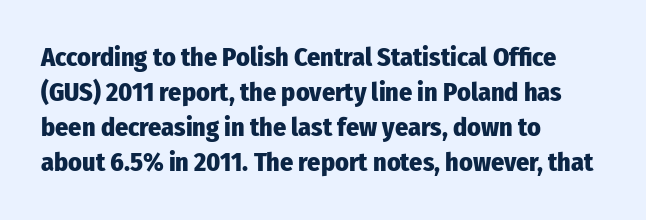
Spacing between characters is what you'd get straight out of the box. If you drew a line through each stem, it would be perfectly vertical. Which margin do the lines hug? The left one — the right edge is uneven. Leading: standard. Is the type bold? Yes — the strokes are clearly thick and heavy.
